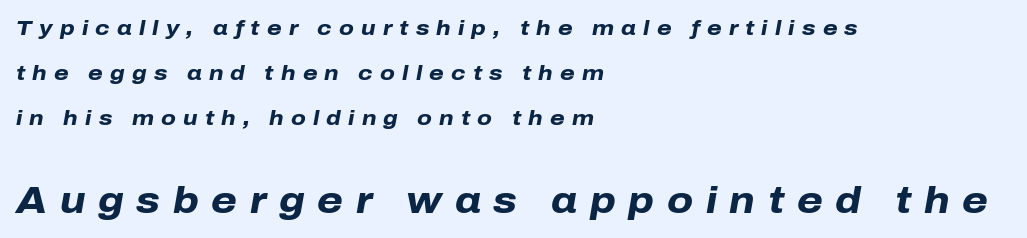
Q: Is the text bold? A: Yes.
Q: Is the text italic (slanted)? A: Yes, it leans right by about 10 degrees.
Q: Is the text underlined? A: No.
Q: How is the paragraph aligned? A: Left-aligned.
Q: Is the spacing between letters normal or unusually wide? A: Unusually wide.
Q: Is the spacing between lines tight, normal or loose? A: Loose.
Q: Which block of text is set in a larger size, the first (top) or the second (bottom)? A: The second (bottom) one.
Q: Width (condensed, normal, or wide)? A: Normal.
Q: Stroke contrast? A: Low.
Q: x-height? A: Medium.
Q: Monospaced? A: No.
